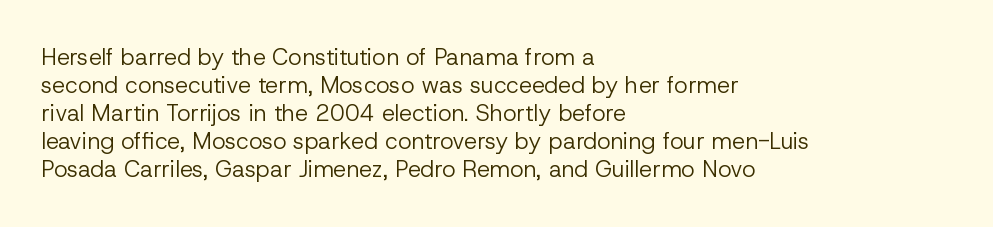
Every stem runs plumb, perpendicular to the baseline. Layout note: lines flush left. Decoration check: the copy has no underline. Short note: letters normally spaced.
